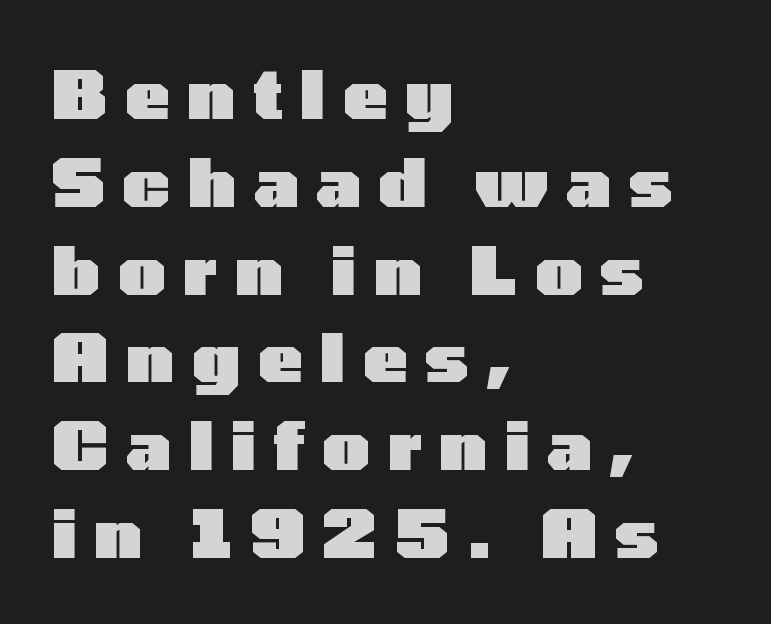
Q: Is the text bold? A: Yes.
Q: Is the text italic (slanted)? A: No, it is upright.
Q: Is the typeface a serif or a sans-serif typeface? A: Sans-serif.
Q: Is the text underlined? A: No.
Q: How is the paragraph aligned? A: Left-aligned.
Q: Is the spacing between letters normal or unusually wide? A: Unusually wide.
Q: Is the spacing between lines tight, normal or loose? A: Normal.
Q: Width (condensed, normal, or wide)? A: Wide.
Q: Stroke contrast? A: Low.
Q: x-height? A: Medium.
Q: Monospaced? A: No.
